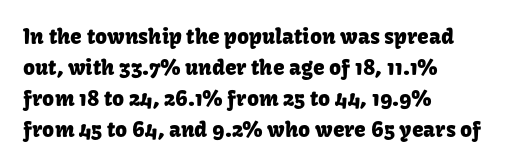
{"italic": "no", "underline": "no", "align": "left", "line_spacing": "normal", "line_spacing_ratio": 1.47, "letter_spacing": "normal", "letter_spacing_em": 0.0, "glyph_px": 21}
